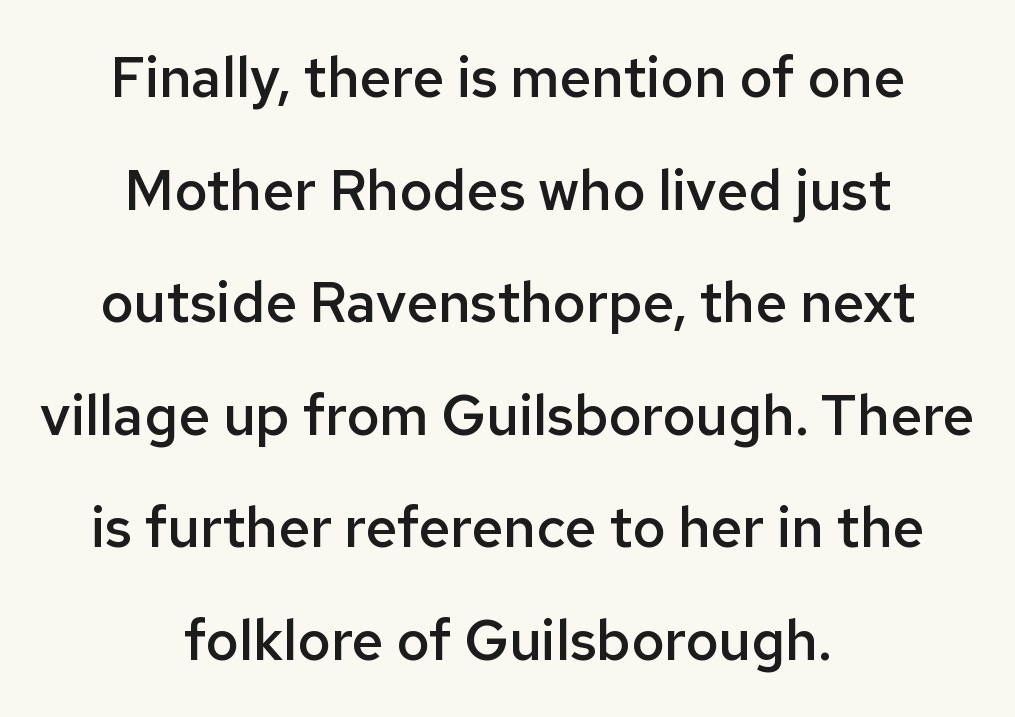
Are there feet on the stems? There aren't — it's a sans. Caption: semibold face, moderately heavy strokes. The paragraph shown floats in the horizontal middle. Quick note: underline off.
